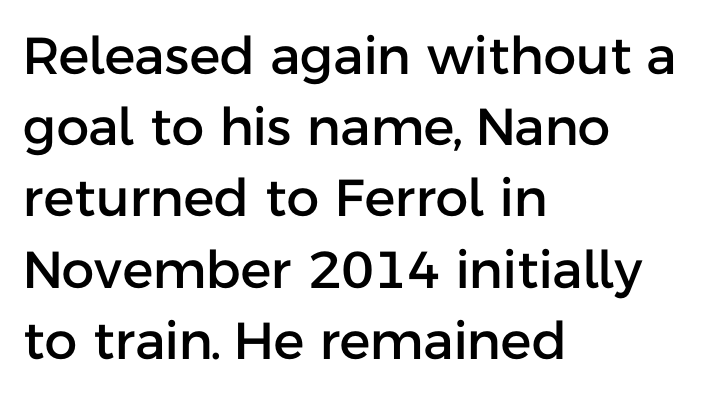
This is sans-serif lettering, the kind often seen on screens and signage. Check the space under the baseline: it is left empty. You could not count columns in this text — the font is proportionally spaced. Leading: standard.
